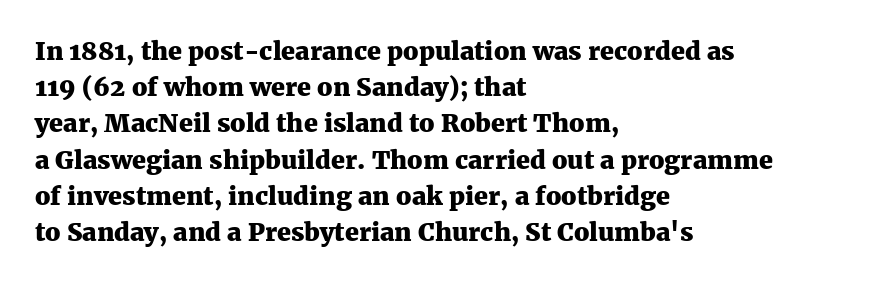
The image shows 25 px bold type, upright; set left-aligned, normal line spacing (1.45x), normal letter spacing, not underlined.
